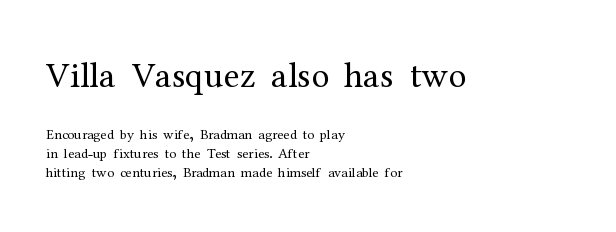
The image shows 36 px regular-weight serif type, upright; set left-aligned, normal line spacing (1.35x), normal letter spacing, not underlined; the first (top) block is 2.57x larger; medium stroke contrast and a medium x-height.
